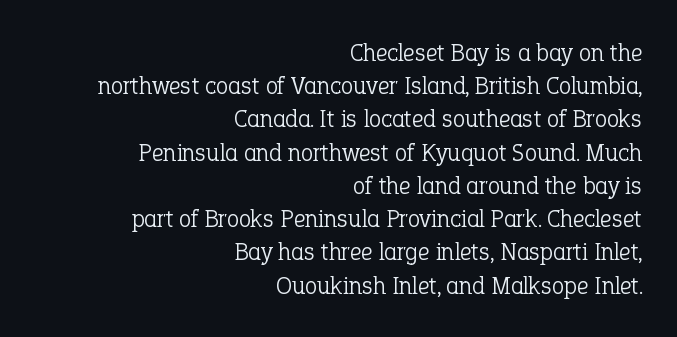
Caption: face not bold, strokes unweighted. The baseline area is clear. In CSS terms this would be text-align: right. Characters follow at the spacing the type designer built in. Leading matches the norm, producing a regular column. No italicization has been applied; the sample stays upright.
